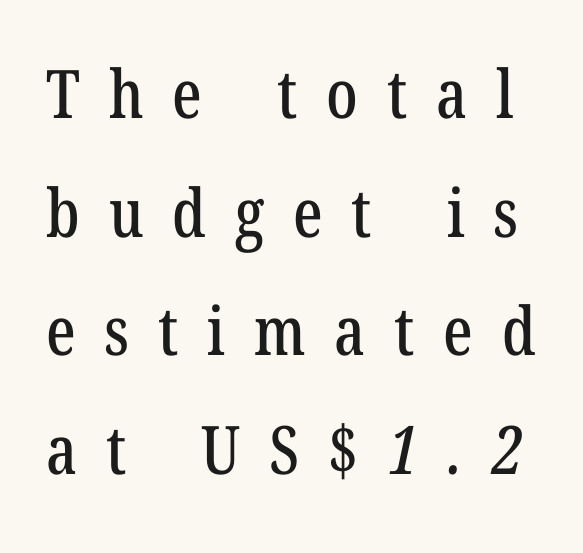
Note: serifs present on the glyphs. Just letters on the line, the space beneath them empty. This sample has the flowing, uneven cadence of proportional lettering. The face used here is rendered with a markedly widened letterfit.
